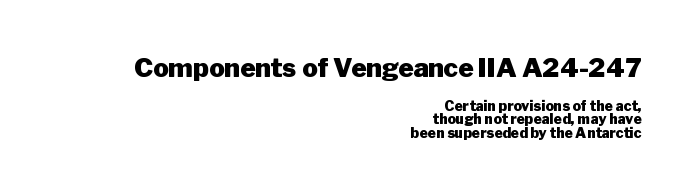
The letters in the upper block stand taller than those in the block below. Each glyph is drawn with heavy, bold strokes. The lines are quadded right. The letters sit at their default tracking, neither squeezed nor spread. The space directly below the letters is spotless. Every stem runs plumb, perpendicular to the baseline.
